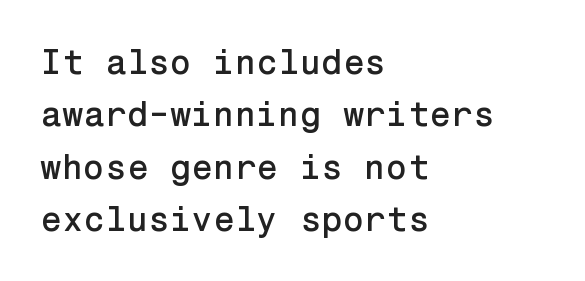
Any mark beneath the type? The region is blank. A roman cut, with each character standing at attention. The vertical gap from one line to the next is medium. This rendering leaves character spacing at its baseline value. Each line starts at the same left margin while the right side varies.
